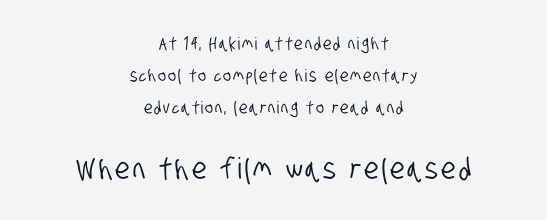
The image shows 29 px condensed sans-serif type; set centered, line spacing 1.88x, not underlined; the second (bottom) block is 1.71x larger; low stroke contrast and a large x-height.
